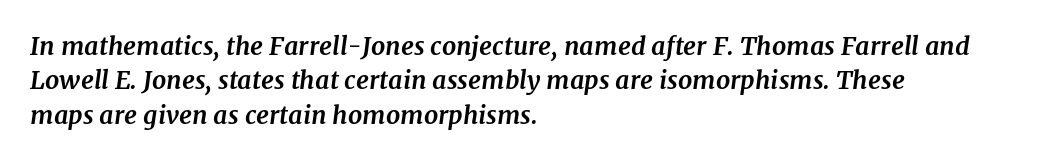
{"italic": "yes", "lean": "right", "slant_degrees": 7, "bold": "yes", "underline": "no", "align": "left", "line_spacing": "normal", "line_spacing_ratio": 1.38, "letter_spacing": "normal", "letter_spacing_em": 0.0, "glyph_px": 25}
